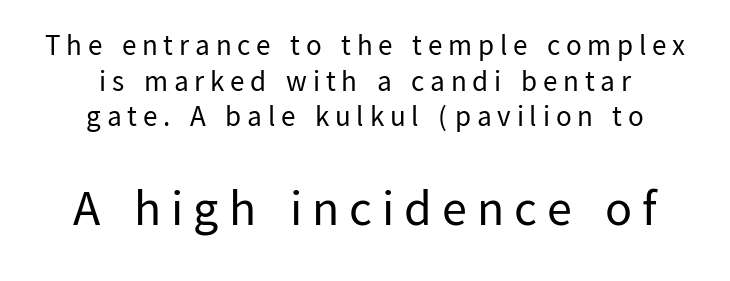
{"serif": "no", "italic": "no", "bold": "no", "weight": "regular", "width": "normal", "stroke_contrast": "low", "x_height": "medium", "monospaced": "no", "underline": "no", "align": "center", "line_spacing_ratio": 1.23, "letter_spacing": "wide", "letter_spacing_em": 0.2, "larger_block": "second", "size_ratio": 1.72, "glyph_px": 50}
